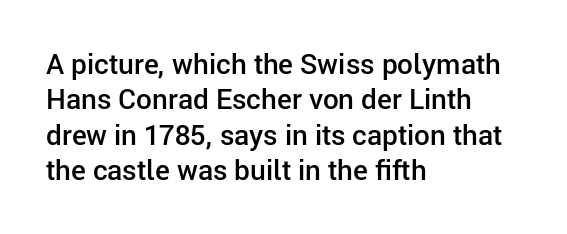
The face used here is a sans, in the tradition of grotesques and geometrics. A typesetter would call this zero additional tracking. Proportional: the letters do not fall into vertical columns. Leftover space on each line is placed entirely after the last word. Regular leading.
